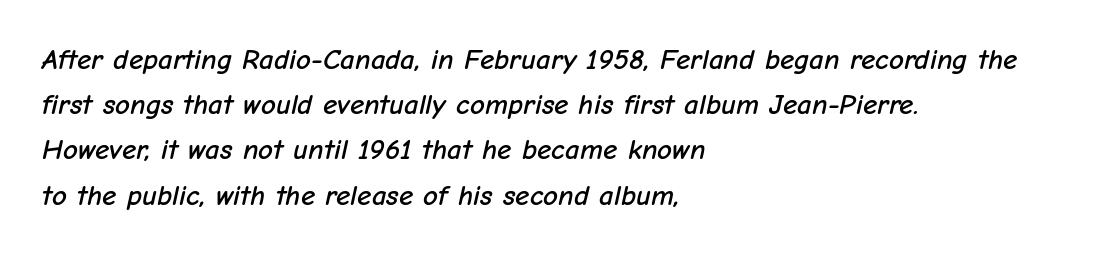
The image shows 29 px text type, italic (leaning right); set left-aligned, normal line spacing (1.56x), normal letter spacing, not underlined; low stroke contrast and a medium x-height.
